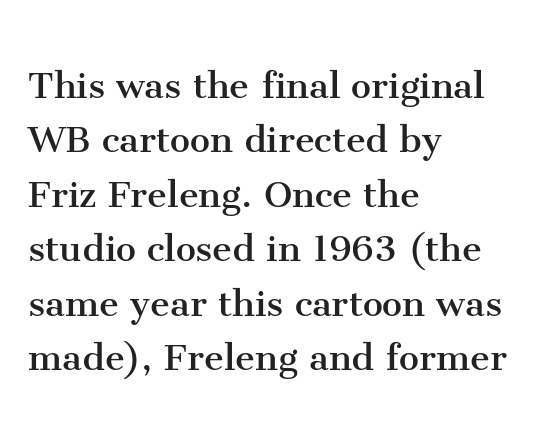
Notice how the passage keeps a crisp vertical edge on the left only. Think of a printed novel: that variable character pitch is what you see here. The font is comparable to plain body text, perhaps lighter. Typographically, this falls in the serif category.
